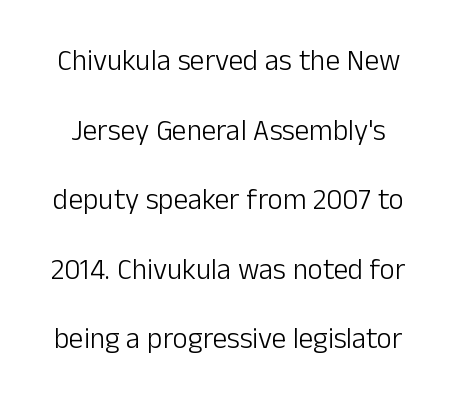
The image shows 29 px light sans-serif type, upright; set loose line spacing (2.4x), normal letter spacing, not underlined; low stroke contrast and a medium x-height.
